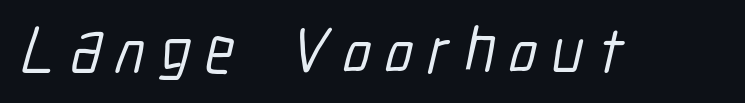
{"serif": "no", "width": "condensed", "stroke_contrast": "low", "x_height": "medium", "monospaced": "no", "underline": "no", "letter_spacing": "wide", "letter_spacing_em": 0.22, "glyph_px": 65}
